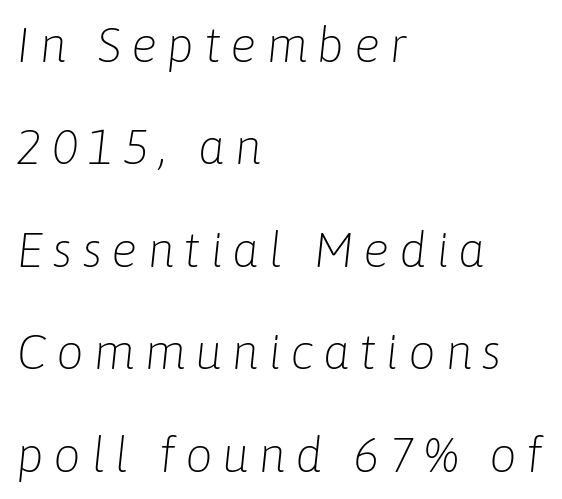
Successive baselines arrive slowly, with a big drop between each. The string is rendered with underlining switched off. The rendering applies a slant to the glyphs. These lines are rendered in a variable-pitch font.
